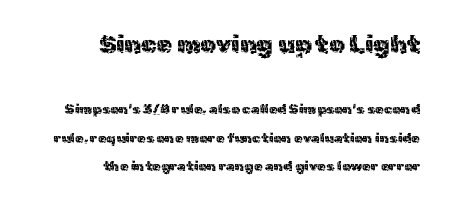
The image shows 25 px text type, upright; set right-aligned, loose line spacing (2.04x), normal letter spacing, not underlined; the first (top) block is 1.79x larger.
